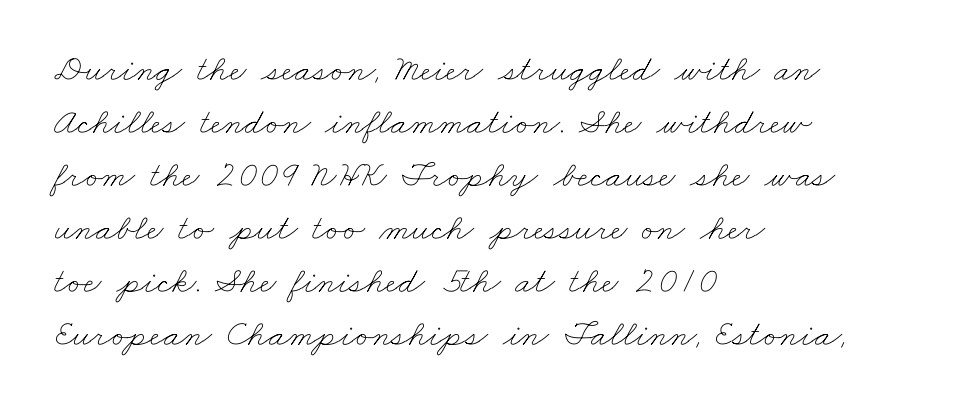
Q: Is the text bold? A: No.
Q: Is the text underlined? A: No.
Q: How is the paragraph aligned? A: Left-aligned.
Q: Is the spacing between letters normal or unusually wide? A: Normal.
Q: Is the spacing between lines tight, normal or loose? A: Normal.
Q: Width (condensed, normal, or wide)? A: Wide.
Q: Stroke contrast? A: Low.
Q: x-height? A: Small.
Q: Monospaced? A: No.
